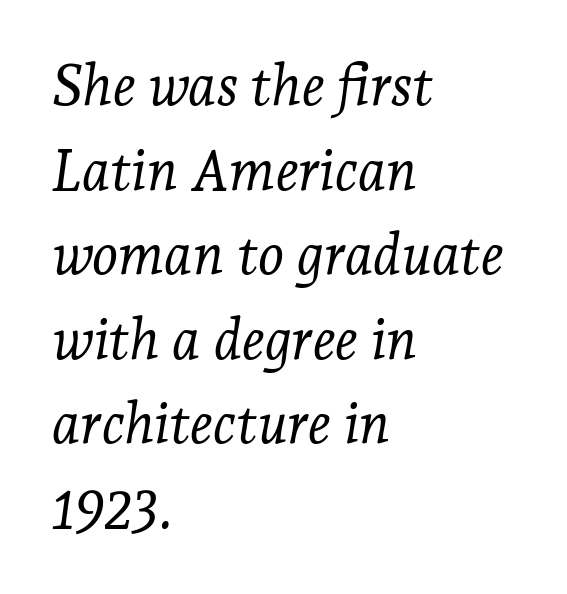
Does the lettering tilt? It does — this is italic. The font is comparable to plain body text, perhaps lighter. The setting favours the left margin, as ordinary paragraphs usually do. Spacing verdict: proportional, widths tailored to each character. Default kerning and tracking; the words read as compact shapes.
